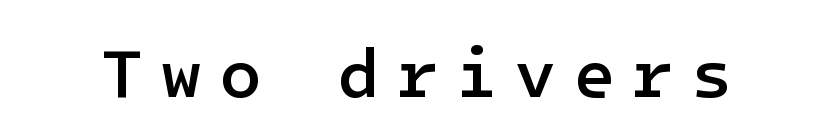
{"serif": "no", "italic": "no", "bold": "semi", "weight": "semibold", "width": "normal", "stroke_contrast": "low", "x_height": "medium", "underline": "no", "letter_spacing": "wide", "letter_spacing_em": 0.24, "glyph_px": 69}
